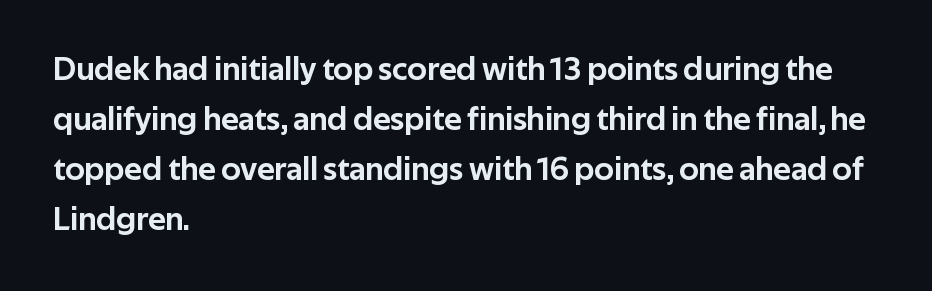
Q: Is the text italic (slanted)? A: No, it is upright.
Q: Is the typeface a serif or a sans-serif typeface? A: Sans-serif.
Q: Is the text underlined? A: No.
Q: How is the paragraph aligned? A: Left-aligned.
Q: Is the spacing between letters normal or unusually wide? A: Normal.
Q: Is the spacing between lines tight, normal or loose? A: Normal.
Q: Width (condensed, normal, or wide)? A: Normal.
Q: Stroke contrast? A: Low.
Q: x-height? A: Medium.
Q: Monospaced? A: No.
